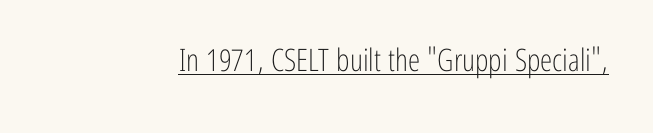
The image shows 31 px light, condensed sans-serif type, upright; set normal letter spacing, underlined; low stroke contrast and a medium x-height.
